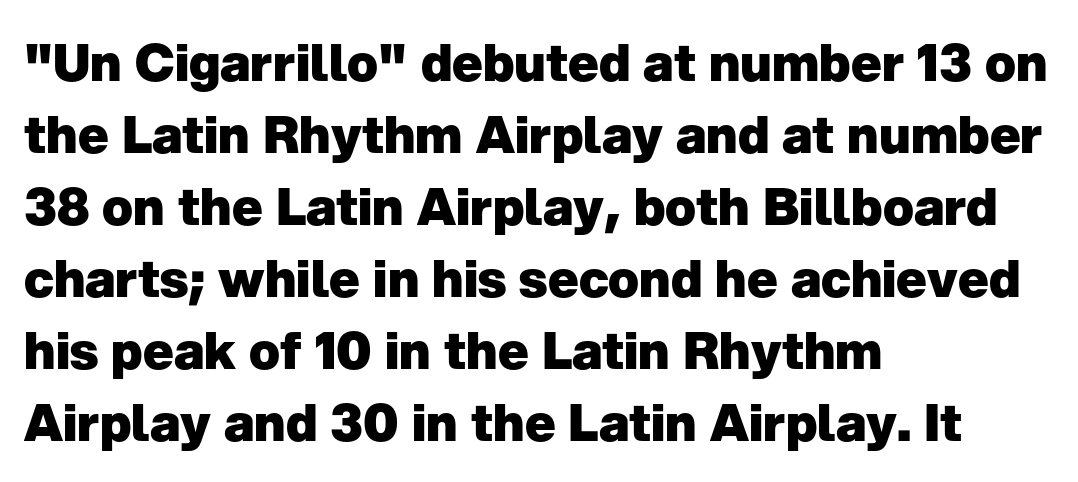
{"serif": "no", "italic": "no", "bold": "yes", "weight": "heavy", "width": "normal", "stroke_contrast": "low", "x_height": "medium", "monospaced": "no", "underline": "no", "align": "left", "line_spacing": "normal", "line_spacing_ratio": 1.41, "letter_spacing": "normal", "letter_spacing_em": 0.0, "glyph_px": 51}
